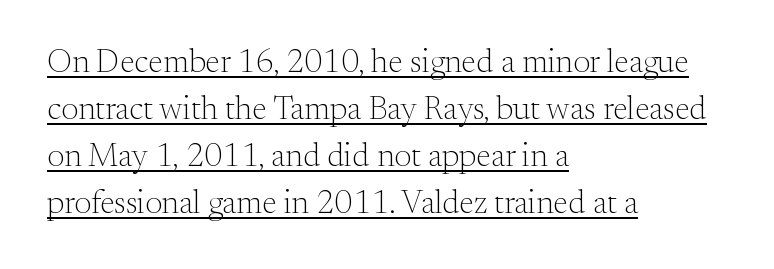
{"serif": "yes", "italic": "no", "bold": "no", "weight": "light", "width": "normal", "stroke_contrast": "medium", "x_height": "small", "monospaced": "no", "underline": "yes", "align": "left", "line_spacing": "normal", "line_spacing_ratio": 1.42, "letter_spacing": "normal", "letter_spacing_em": 0.0, "glyph_px": 33}
